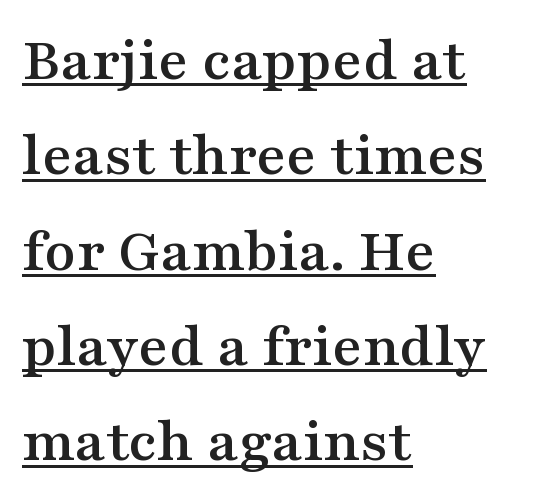
Q: Is the text italic (slanted)? A: No, it is upright.
Q: Is the typeface a serif or a sans-serif typeface? A: Serif.
Q: Is the text underlined? A: Yes.
Q: How is the paragraph aligned? A: Left-aligned.
Q: Is the spacing between letters normal or unusually wide? A: Normal.
Q: Is the spacing between lines tight, normal or loose? A: Normal.
Q: Width (condensed, normal, or wide)? A: Wide.
Q: Stroke contrast? A: Medium.
Q: x-height? A: Medium.
Q: Monospaced? A: No.
